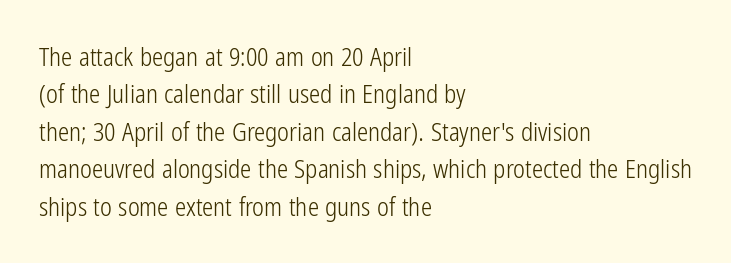
In CSS terms this would be text-align: left. Descenders are the only things crossing below the line. One glance says typical: line gaps are just what's usual. This is the regular roman posture of the typeface.
